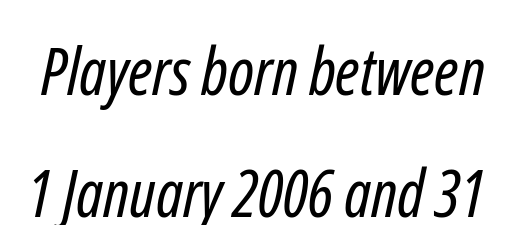
Words float on clear page, feet unadorned. Character widths vary here, with narrow letters taking less room than wide ones. Default kerning and tracking; the words read as compact shapes. Letterform terminals end flat and unadorned throughout the passage. The font is comparable to plain body text, perhaps lighter.
